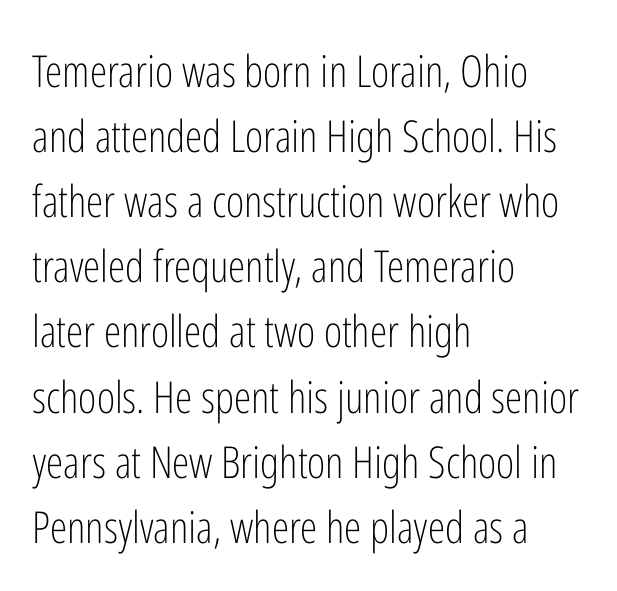
{"serif": "no", "italic": "no", "bold": "no", "weight": "light", "width": "condensed", "stroke_contrast": "low", "x_height": "medium", "monospaced": "no", "underline": "no", "align": "left", "line_spacing": "normal", "line_spacing_ratio": 1.48, "letter_spacing": "normal", "letter_spacing_em": 0.0, "glyph_px": 44}
